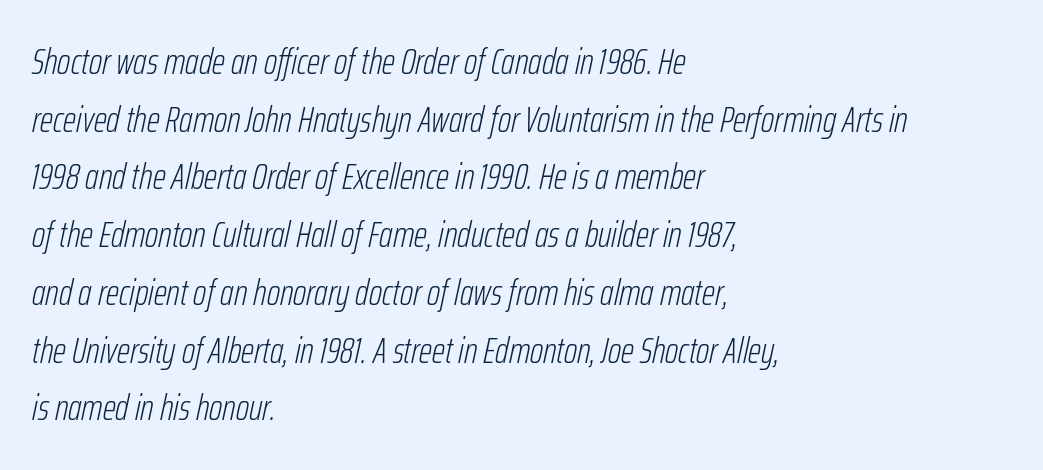
{"italic": "yes", "lean": "right", "slant_degrees": 12, "bold": "no", "weight": "light", "width": "condensed", "stroke_contrast": "low", "x_height": "medium", "monospaced": "no", "underline": "no", "align": "left", "line_spacing": "normal", "line_spacing_ratio": 1.56, "letter_spacing": "normal", "letter_spacing_em": 0.0, "glyph_px": 37}
